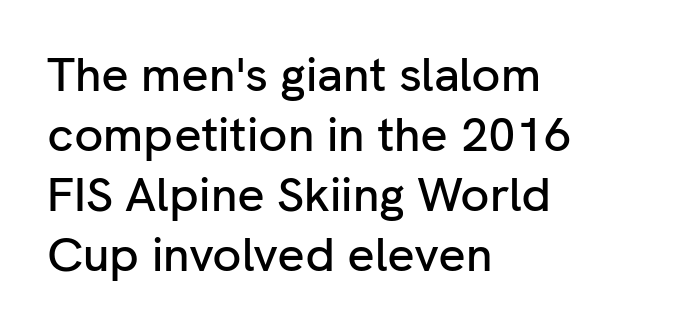
This rendering features lettering with no underline. Nobody touched the tracking dial on this one. Observe the absence of serifs on each vertical stroke in this sample. The face used here is proportionally spaced, like ordinary book or web type. The paragraph has a hard left edge and a soft right edge.
